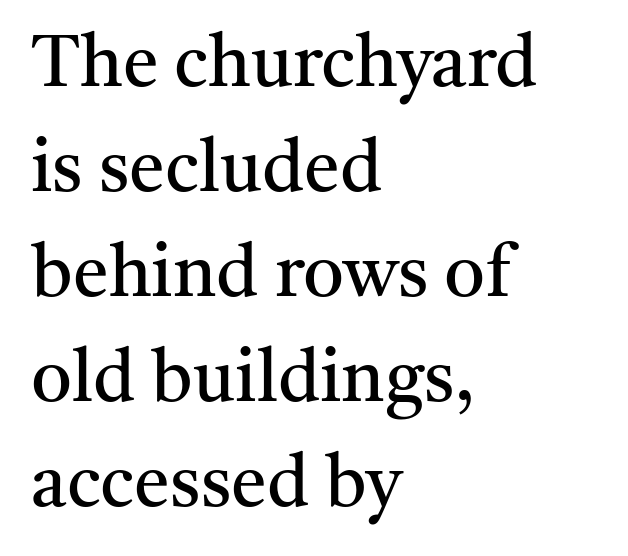
{"serif": "yes", "italic": "no", "bold": "no", "weight": "regular", "width": "normal", "stroke_contrast": "medium", "x_height": "medium", "monospaced": "no", "underline": "no", "align": "left", "line_spacing": "normal", "line_spacing_ratio": 1.46, "letter_spacing": "normal", "letter_spacing_em": 0.0, "glyph_px": 72}
